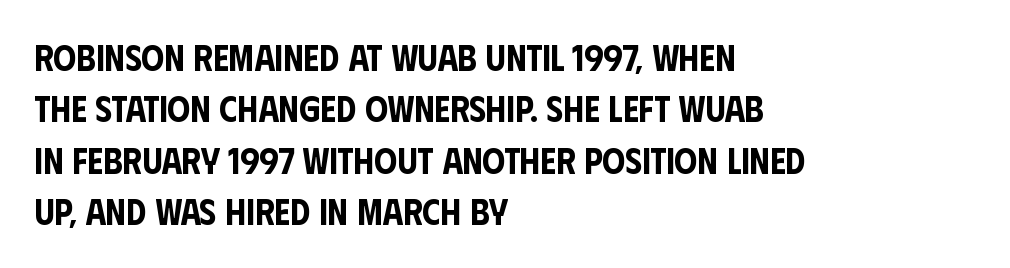
Q: Is the text italic (slanted)? A: No, it is upright.
Q: Is the typeface a serif or a sans-serif typeface? A: Sans-serif.
Q: Is the text underlined? A: No.
Q: How is the paragraph aligned? A: Left-aligned.
Q: Is the spacing between letters normal or unusually wide? A: Normal.
Q: Is the spacing between lines tight, normal or loose? A: Normal.
Q: Width (condensed, normal, or wide)? A: Condensed.
Q: Stroke contrast? A: Low.
Q: x-height? A: Large.
Q: Monospaced? A: No.
